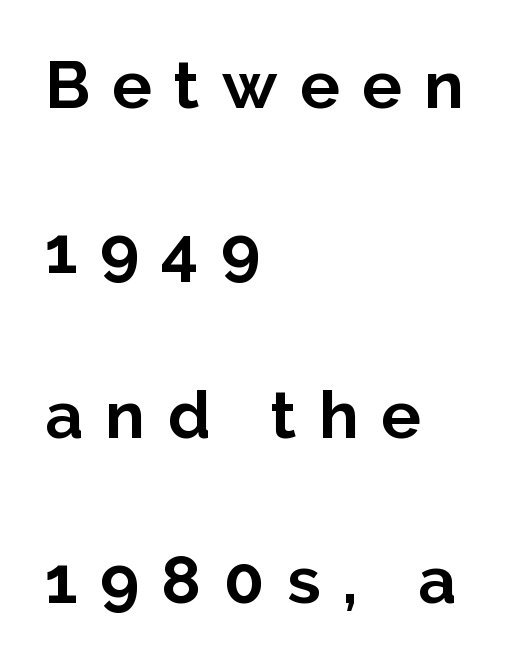
{"serif": "no", "italic": "no", "bold": "yes", "weight": "bold", "width": "normal", "stroke_contrast": "low", "x_height": "medium", "monospaced": "no", "underline": "no", "align": "left", "line_spacing": "loose", "line_spacing_ratio": 2.5, "letter_spacing": "wide", "letter_spacing_em": 0.34, "glyph_px": 66}
